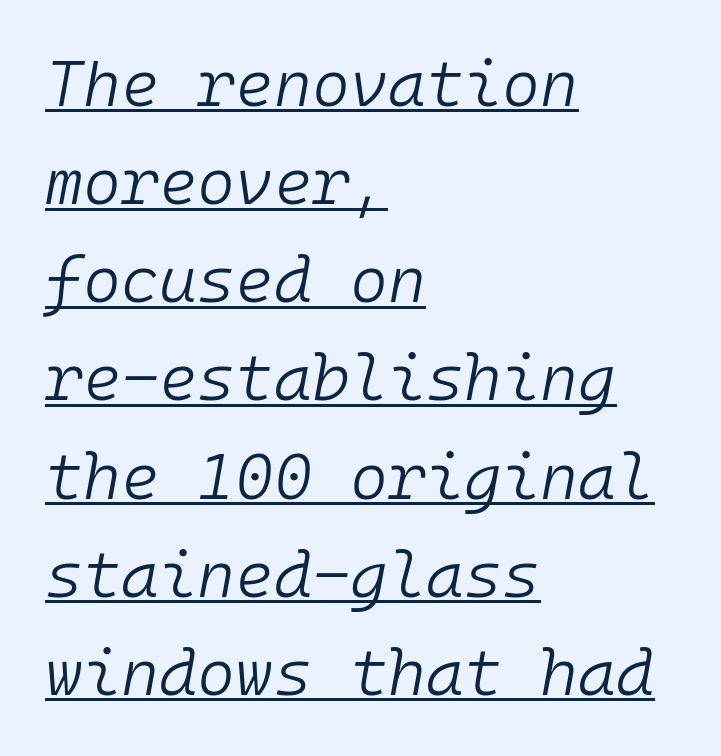
The image shows 65 px light type, italic (leaning right), monospaced; set left-aligned, normal line spacing (1.51x), normal letter spacing, underlined; low stroke contrast and a medium x-height.
